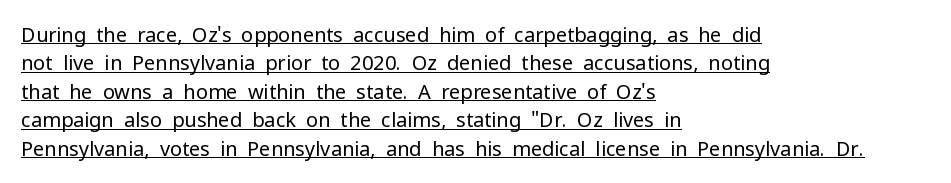
The image shows 20 px text type, upright; set left-aligned, normal line spacing (1.42x), normal letter spacing, underlined.
